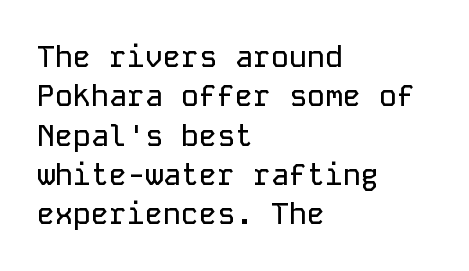
The image shows 30 px sans-serif type, upright, monospaced; set left-aligned, normal line spacing (1.31x), normal letter spacing, not underlined; low stroke contrast and a medium x-height.
